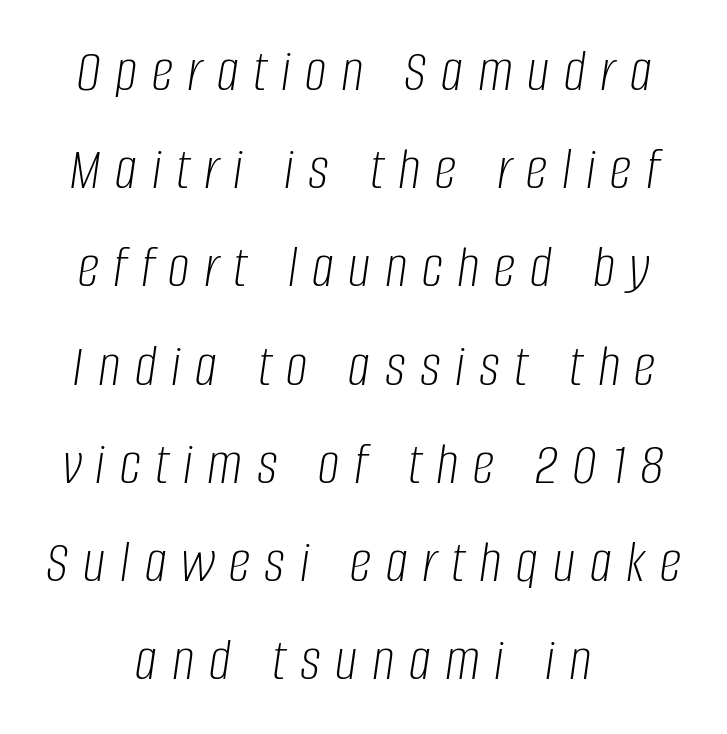
Q: Is the text bold? A: No.
Q: Is the text italic (slanted)? A: Yes, it leans right by about 8 degrees.
Q: Is the text underlined? A: No.
Q: Is the spacing between letters normal or unusually wide? A: Unusually wide.
Q: Is the spacing between lines tight, normal or loose? A: Normal.
Q: Width (condensed, normal, or wide)? A: Condensed.
Q: Stroke contrast? A: Low.
Q: x-height? A: Large.
Q: Monospaced? A: No.
